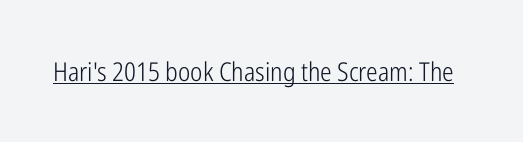
{"italic": "no", "bold": "no", "underline": "yes", "letter_spacing": "normal", "letter_spacing_em": 0.0, "glyph_px": 26}
